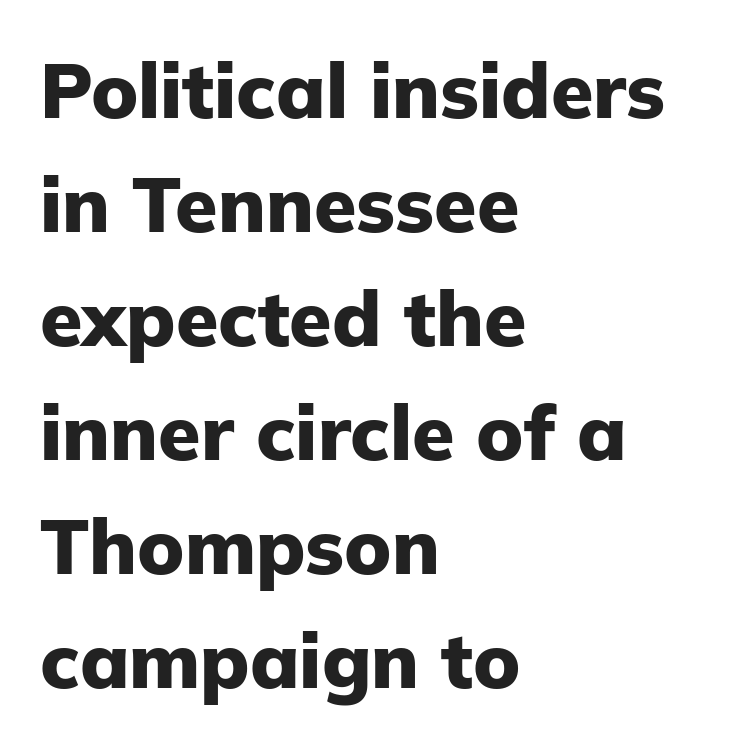
Grotesque or geometric, the face here clearly has no serifs. A classic flush-left, rag-right setting is used for this passage. You can tell it's not italic because the verticals are truly vertical. In terms of leading, this rendering sits right in the middle.
